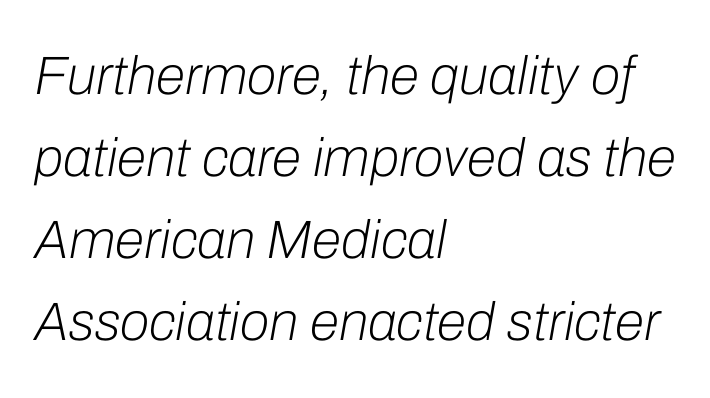
{"italic": "yes", "lean": "right", "slant_degrees": 10, "bold": "no", "weight": "light", "width": "normal", "stroke_contrast": "low", "x_height": "medium", "monospaced": "no", "underline": "no", "align": "left", "line_spacing": "normal", "line_spacing_ratio": 1.52, "letter_spacing": "normal", "letter_spacing_em": 0.0, "glyph_px": 54}
